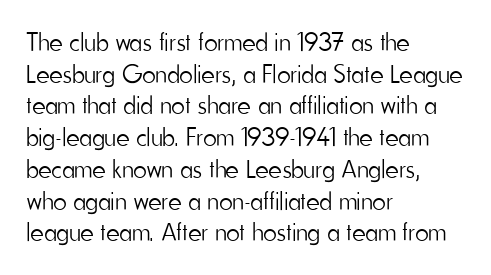
Q: Is the text bold? A: No.
Q: Is the text italic (slanted)? A: No, it is upright.
Q: Is the text underlined? A: No.
Q: How is the paragraph aligned? A: Left-aligned.
Q: Is the spacing between letters normal or unusually wide? A: Normal.
